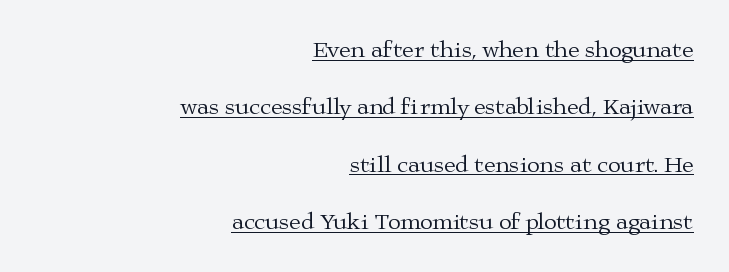
A quiet, ordinary-to-light weight characterises the typeface. The letters stand straight up with perfectly vertical stems. Short and long lines alike share a common ending point at right. Successive baselines arrive slowly, with a big drop between each. The words here are underlined.
